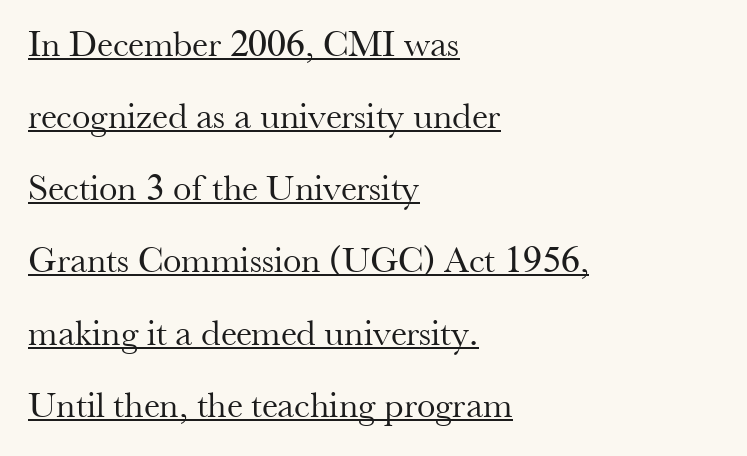
{"serif": "yes", "italic": "no", "bold": "no", "weight": "regular", "width": "normal", "stroke_contrast": "medium", "x_height": "small", "monospaced": "no", "underline": "yes", "align": "left", "line_spacing": "loose", "line_spacing_ratio": 1.95, "letter_spacing": "normal", "letter_spacing_em": 0.0, "glyph_px": 37}
